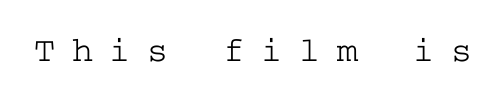
Q: Is the text italic (slanted)? A: No, it is upright.
Q: Is the typeface a serif or a sans-serif typeface? A: Serif.
Q: Is the text underlined? A: No.
Q: Is the spacing between letters normal or unusually wide? A: Unusually wide.
Q: Width (condensed, normal, or wide)? A: Wide.
Q: Stroke contrast? A: Low.
Q: x-height? A: Medium.
